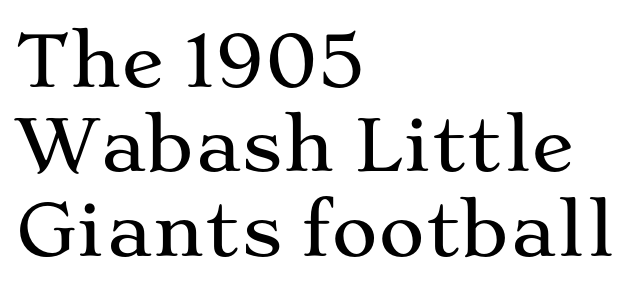
{"serif": "yes", "italic": "no", "width": "wide", "stroke_contrast": "medium", "x_height": "medium", "monospaced": "no", "underline": "no", "align": "left", "line_spacing_ratio": 1.19, "letter_spacing": "normal", "letter_spacing_em": 0.0, "glyph_px": 71}
